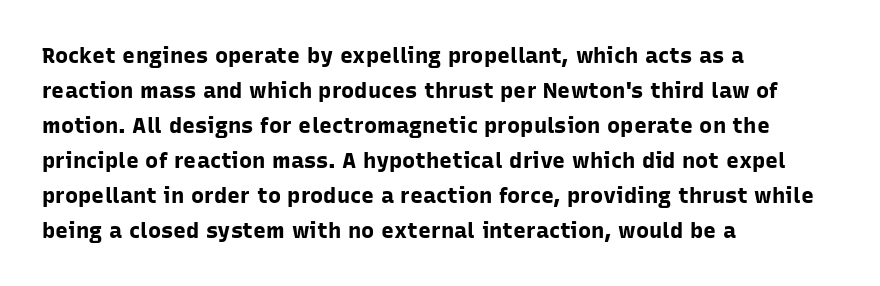
Q: Is the text bold? A: Yes.
Q: Is the text italic (slanted)? A: No, it is upright.
Q: Is the text underlined? A: No.
Q: How is the paragraph aligned? A: Left-aligned.
Q: Is the spacing between letters normal or unusually wide? A: Normal.
Q: Is the spacing between lines tight, normal or loose? A: Normal.
